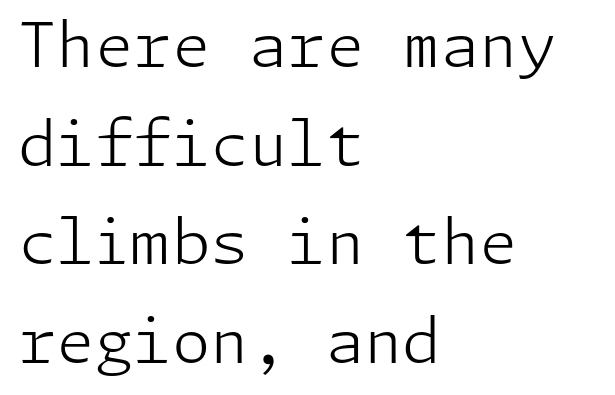
{"serif": "no", "italic": "no", "bold": "no", "weight": "light", "width": "normal", "stroke_contrast": "low", "x_height": "medium", "underline": "no", "align": "left", "line_spacing": "normal", "line_spacing_ratio": 1.59, "letter_spacing": "normal", "letter_spacing_em": 0.0, "glyph_px": 62}
